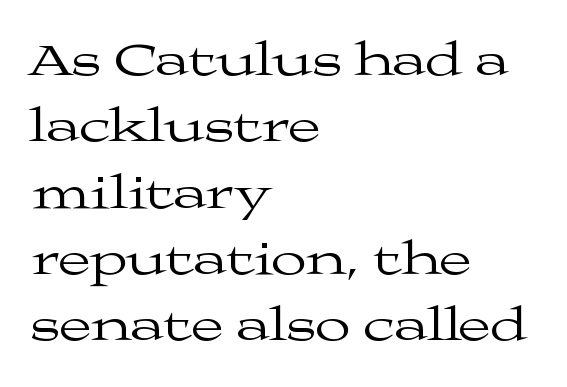
Q: Is the text bold? A: No.
Q: Is the text italic (slanted)? A: No, it is upright.
Q: Is the typeface a serif or a sans-serif typeface? A: Serif.
Q: Is the text underlined? A: No.
Q: How is the paragraph aligned? A: Left-aligned.
Q: Is the spacing between letters normal or unusually wide? A: Normal.
Q: Is the spacing between lines tight, normal or loose? A: Normal.
Q: Width (condensed, normal, or wide)? A: Wide.
Q: Stroke contrast? A: Medium.
Q: x-height? A: Medium.
Q: Monospaced? A: No.
